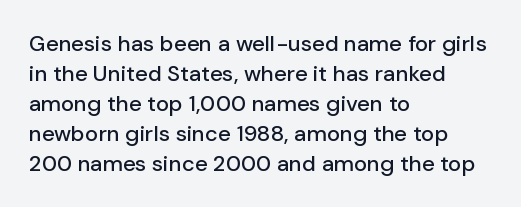
{"italic": "no", "underline": "no", "align": "left", "line_spacing": "normal", "line_spacing_ratio": 1.36, "letter_spacing": "normal", "letter_spacing_em": 0.0, "glyph_px": 22}
